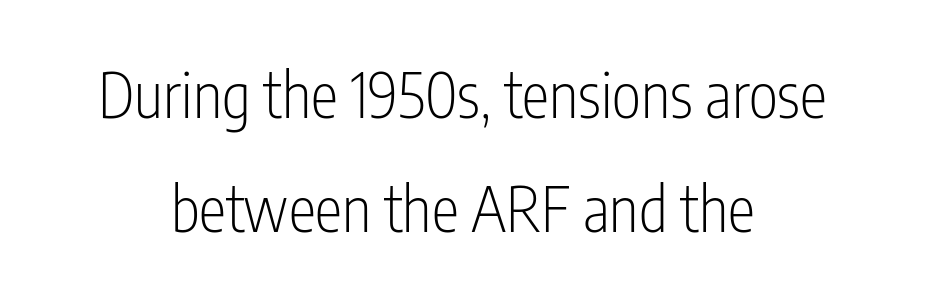
The type is set solid horizontally, with unmodified tracking. Does the copy run flush right? No — it is centered line by line. Stem width sits at or under what a default text font uses. Nothing sits at the stroke ends, so this counts as sans-serif.
